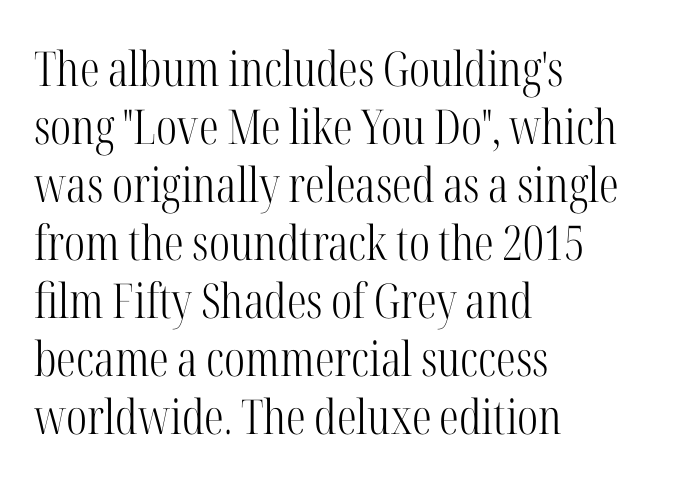
{"serif": "yes", "italic": "no", "bold": "no", "weight": "light", "width": "condensed", "stroke_contrast": "high", "x_height": "medium", "monospaced": "no", "underline": "no", "align": "left", "line_spacing_ratio": 1.21, "letter_spacing": "normal", "letter_spacing_em": 0.0, "glyph_px": 48}
